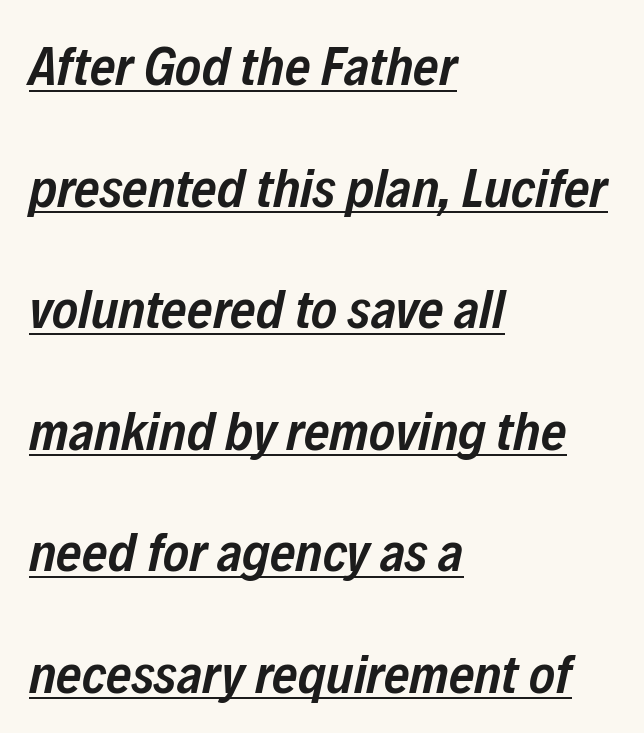
Varying glyph widths throughout — classic text-font behaviour. If you measured baseline to baseline, you'd find a long distance. Somebody hit Ctrl+U on this one — the words are underlined. The type is set solid horizontally, with unmodified tracking. Typesetter's note: demi weight, one step under bold.
